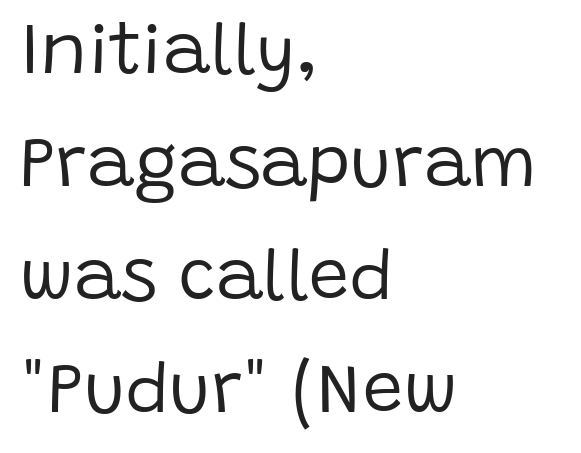
{"serif": "no", "italic": "no", "bold": "no", "weight": "regular", "width": "normal", "stroke_contrast": "low", "x_height": "large", "monospaced": "no", "underline": "no", "align": "left", "line_spacing": "normal", "line_spacing_ratio": 1.57, "letter_spacing": "normal", "letter_spacing_em": 0.0, "glyph_px": 72}
